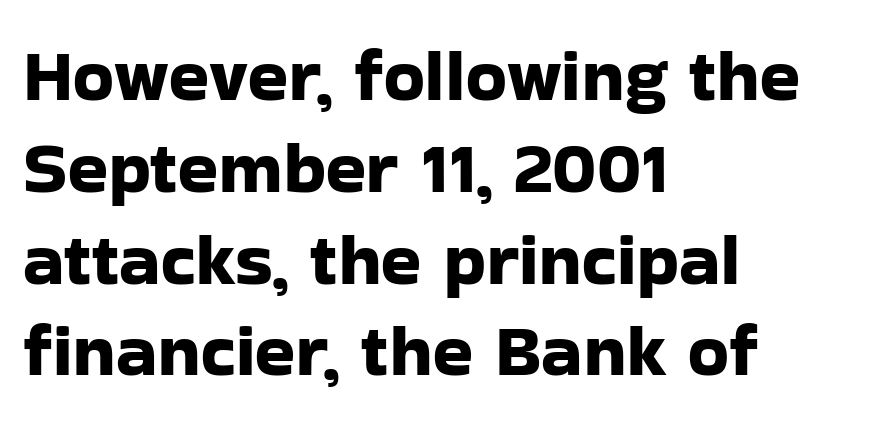
The paragraph shown leans on its left margin. These lines were composed using upright roman letters. What stands out about the letter spacing? Nothing — it is the standard amount. No feet cap the strokes, marking this as sans-serif type. Underline: absent.
